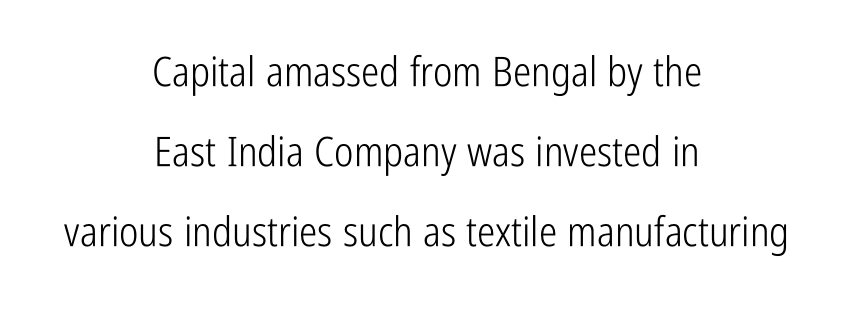
{"serif": "no", "italic": "no", "bold": "no", "weight": "light", "width": "condensed", "stroke_contrast": "low", "x_height": "medium", "monospaced": "no", "underline": "no", "align": "center", "line_spacing": "loose", "line_spacing_ratio": 1.95, "letter_spacing": "normal", "letter_spacing_em": 0.0, "glyph_px": 41}
